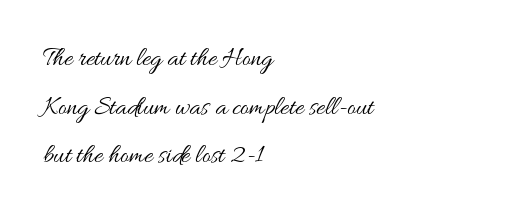
{"bold": "no", "underline": "no", "align": "left", "line_spacing_ratio": 1.87, "letter_spacing": "normal", "letter_spacing_em": 0.0, "glyph_px": 26}
